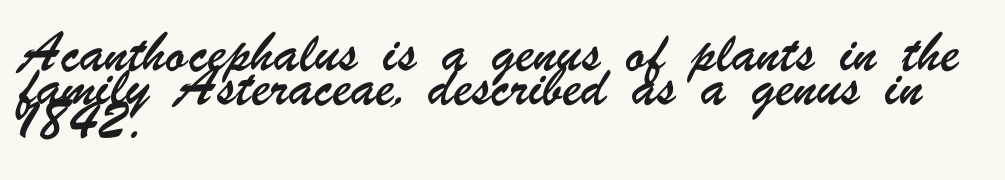
Q: Is the text underlined? A: No.
Q: How is the paragraph aligned? A: Left-aligned.
Q: Is the spacing between letters normal or unusually wide? A: Normal.
Q: Is the spacing between lines tight, normal or loose? A: Normal.
